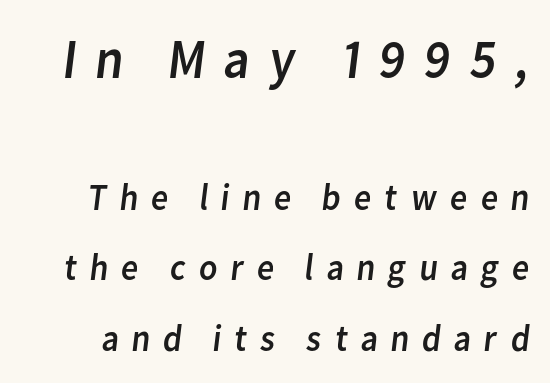
The image shows 57 px regular-weight sans-serif type; set line spacing 1.85x, unusually wide letter spacing (+0.3 em), not underlined; the first (top) block is 1.5x larger; low stroke contrast and a medium x-height.
